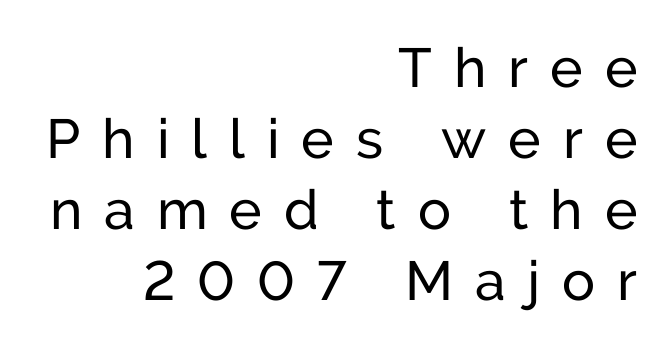
Q: Is the text italic (slanted)? A: No, it is upright.
Q: Is the typeface a serif or a sans-serif typeface? A: Sans-serif.
Q: Is the text underlined? A: No.
Q: How is the paragraph aligned? A: Right-aligned.
Q: Is the spacing between letters normal or unusually wide? A: Unusually wide.
Q: Is the spacing between lines tight, normal or loose? A: Normal.
Q: Width (condensed, normal, or wide)? A: Normal.
Q: Stroke contrast? A: Low.
Q: x-height? A: Medium.
Q: Monospaced? A: No.
